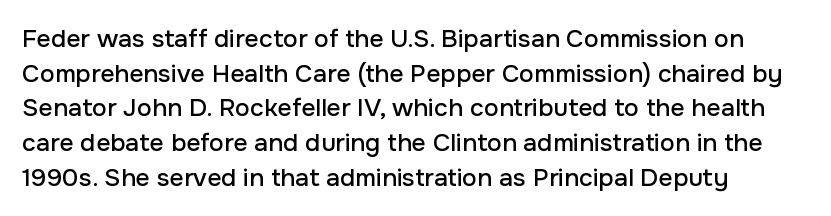
{"italic": "no", "underline": "no", "align": "left", "line_spacing": "normal", "line_spacing_ratio": 1.39, "letter_spacing": "normal", "letter_spacing_em": 0.0, "glyph_px": 25}
